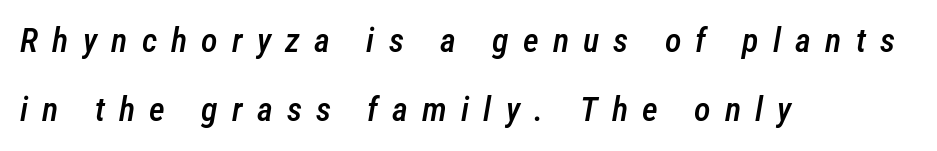
{"italic": "yes", "lean": "right", "slant_degrees": 12, "bold": "semi", "weight": "semibold", "width": "condensed", "stroke_contrast": "low", "x_height": "medium", "monospaced": "no", "underline": "no", "align": "left", "line_spacing": "loose", "line_spacing_ratio": 2.04, "letter_spacing": "wide", "letter_spacing_em": 0.42, "glyph_px": 34}
